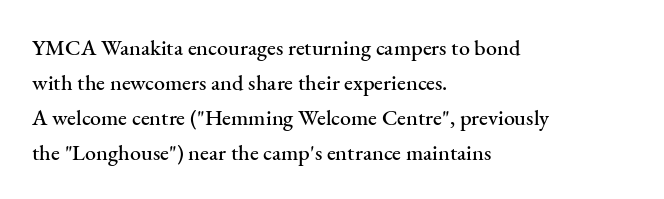
The vertical gap from one line to the next is medium. In terms of posture, this sample is upright. The ragged edge is on the right, which tells us the setting is flush left. Look at the tracking — it's just the regular setting, nothing added. Only glyphs here, with clear space below each row.
